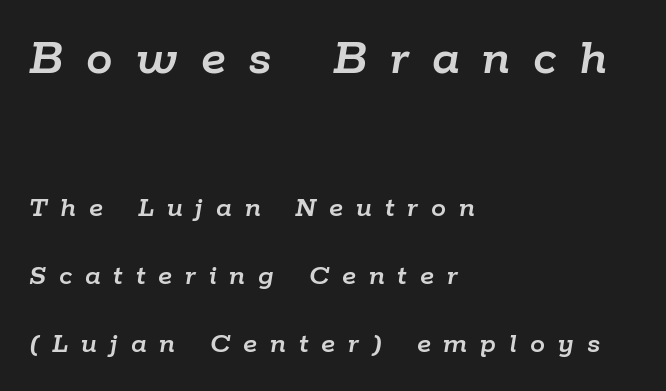
Decoration check: the copy has no underline. Larger block? The one above; the one below is distinctly smaller. The text carries the slant typical of an italic or oblique font. Reading down the column, the eye jumps a long way to each next line.
